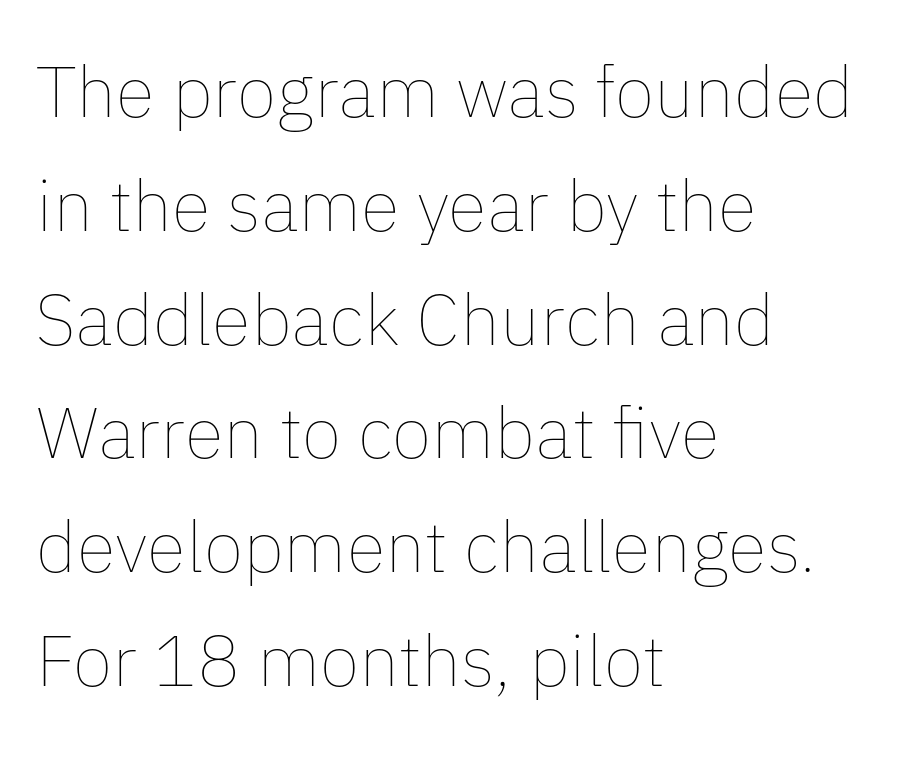
The compositor pushed each line to the left boundary. The face used here is proportionally spaced, like ordinary book or web type. Interline gaps are of average width in this sample. Any mark beneath the type? The region is blank. When letters stand straight like this, we call the style roman or upright.
